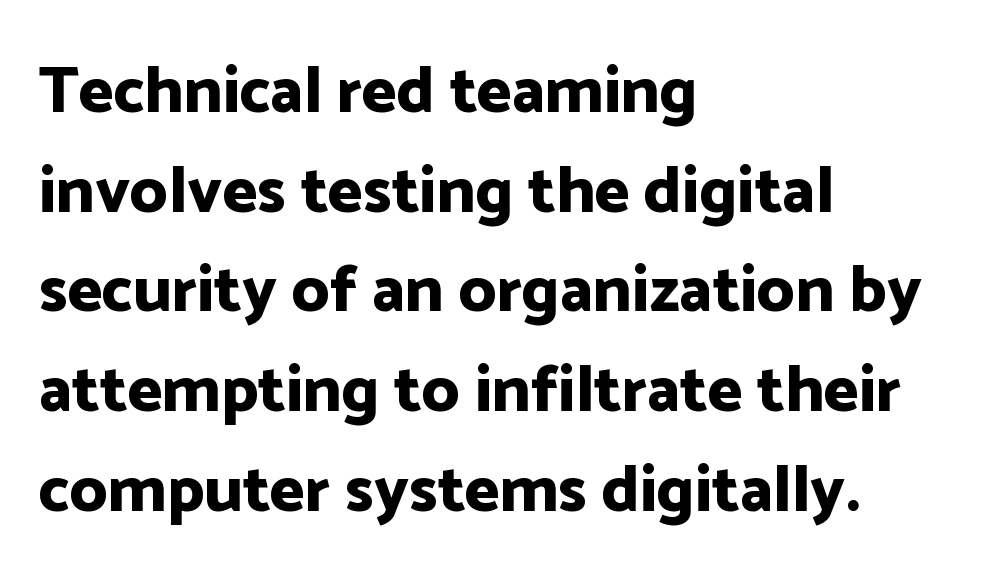
The image shows 66 px bold sans-serif type, upright; set left-aligned, normal line spacing (1.51x), normal letter spacing, not underlined; low stroke contrast and a medium x-height.
